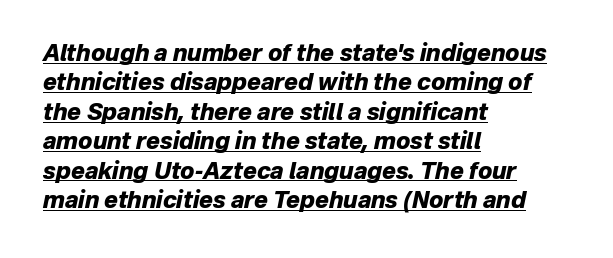
{"italic": "yes", "lean": "right", "slant_degrees": 12, "bold": "yes", "underline": "yes", "align": "left", "line_spacing": "normal", "line_spacing_ratio": 1.28, "letter_spacing": "normal", "letter_spacing_em": 0.0, "glyph_px": 23}
